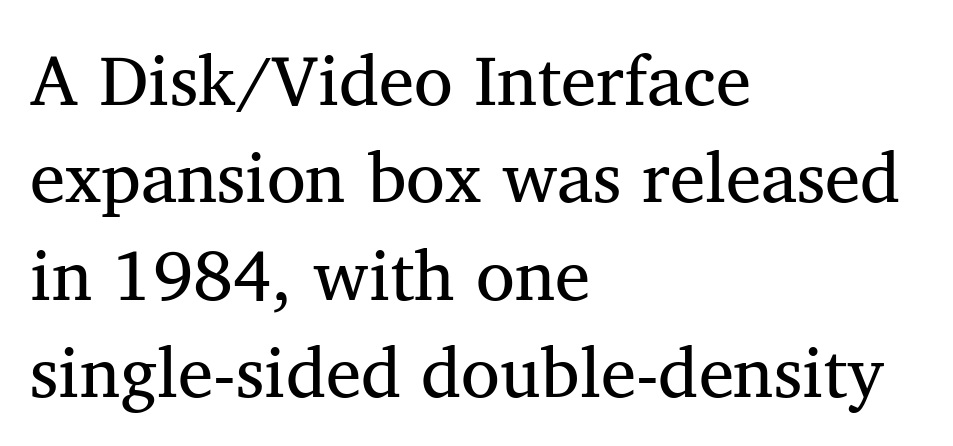
The image shows 71 px serif type; set left-aligned, normal line spacing (1.37x), normal letter spacing, not underlined; medium stroke contrast and a medium x-height.
